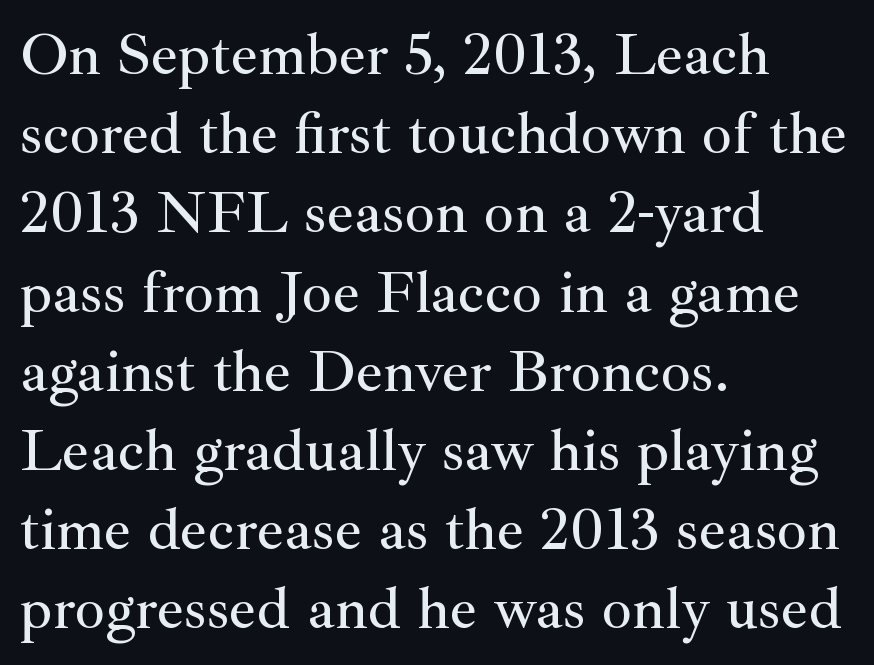
Q: Is the text italic (slanted)? A: No, it is upright.
Q: Is the typeface a serif or a sans-serif typeface? A: Serif.
Q: Is the text underlined? A: No.
Q: How is the paragraph aligned? A: Left-aligned.
Q: Is the spacing between letters normal or unusually wide? A: Normal.
Q: Is the spacing between lines tight, normal or loose? A: Normal.
Q: Width (condensed, normal, or wide)? A: Normal.
Q: Stroke contrast? A: Medium.
Q: x-height? A: Small.
Q: Monospaced? A: No.
